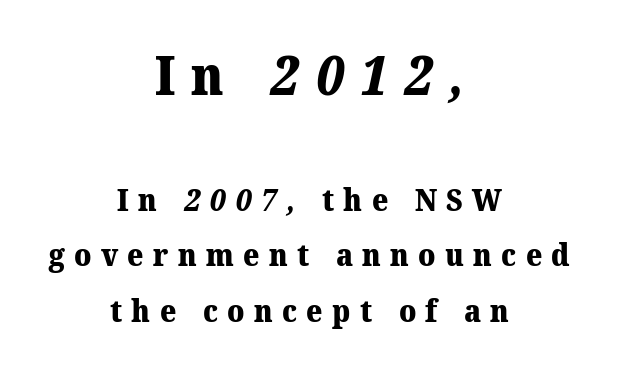
Q: Is the text bold? A: Yes.
Q: Is the typeface a serif or a sans-serif typeface? A: Serif.
Q: Is the text underlined? A: No.
Q: How is the paragraph aligned? A: Centered.
Q: Is the spacing between letters normal or unusually wide? A: Unusually wide.
Q: Which block of text is set in a larger size, the first (top) or the second (bottom)? A: The first (top) one.
Q: Width (condensed, normal, or wide)? A: Normal.
Q: Stroke contrast? A: Medium.
Q: x-height? A: Medium.
Q: Monospaced? A: No.
